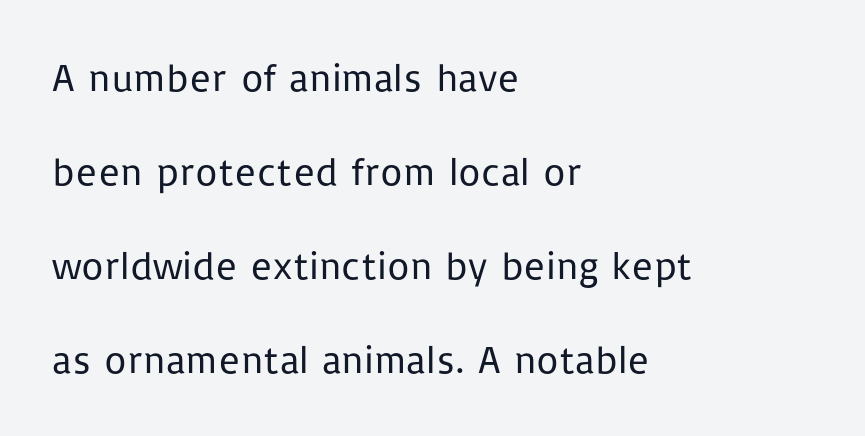
Check under the words: just untouched page. Posture: straight, roman, zero tilt. The strokes are not fattened; the text isn't bold. Tracking here is standard; glyphs follow each other at the usual distance. This sample trades compactness for vertical openness between lines.
